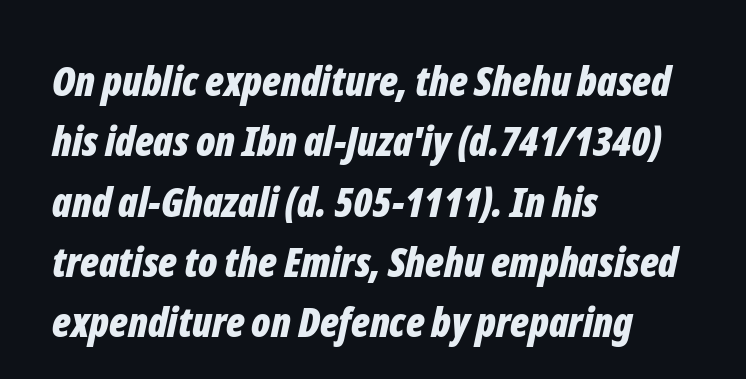
{"italic": "yes", "lean": "right", "slant_degrees": 12, "bold": "yes", "weight": "bold", "width": "condensed", "stroke_contrast": "low", "x_height": "medium", "monospaced": "no", "underline": "no", "align": "left", "line_spacing": "normal", "line_spacing_ratio": 1.47, "letter_spacing": "normal", "letter_spacing_em": 0.0, "glyph_px": 41}
